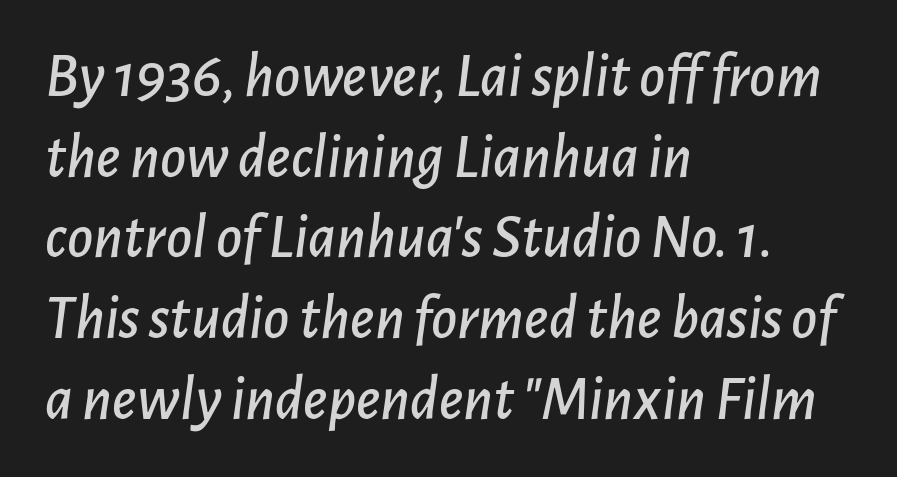
{"italic": "yes", "lean": "right", "slant_degrees": 7, "width": "normal", "stroke_contrast": "low", "x_height": "medium", "monospaced": "no", "underline": "no", "align": "left", "line_spacing": "normal", "line_spacing_ratio": 1.28, "letter_spacing": "normal", "letter_spacing_em": 0.0, "glyph_px": 63}
